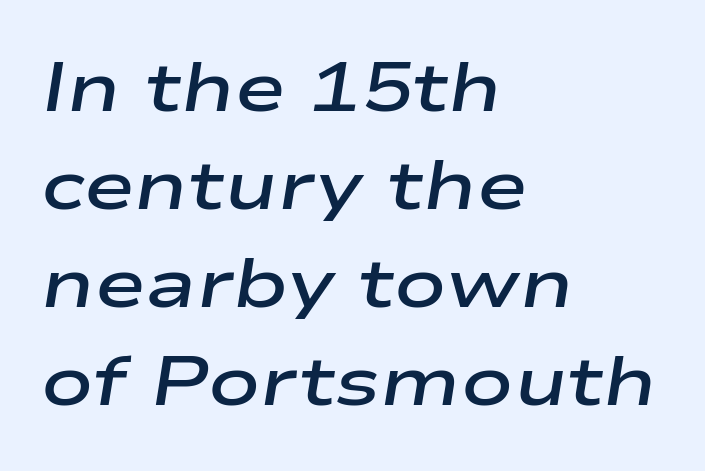
{"italic": "yes", "lean": "right", "slant_degrees": 9, "bold": "semi", "weight": "semibold", "width": "wide", "stroke_contrast": "low", "x_height": "medium", "monospaced": "no", "underline": "no", "align": "left", "line_spacing": "normal", "line_spacing_ratio": 1.42, "letter_spacing": "normal", "letter_spacing_em": 0.0, "glyph_px": 69}
